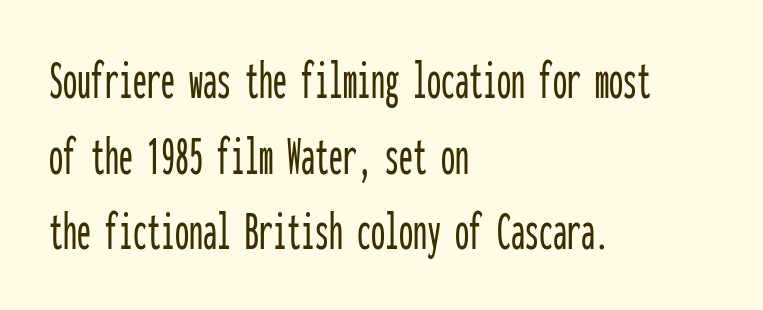
{"serif": "no", "italic": "no", "width": "condensed", "stroke_contrast": "low", "x_height": "medium", "monospaced": "yes", "underline": "no", "align": "left", "line_spacing": "normal", "line_spacing_ratio": 1.35, "letter_spacing": "normal", "letter_spacing_em": 0.0, "glyph_px": 56}
